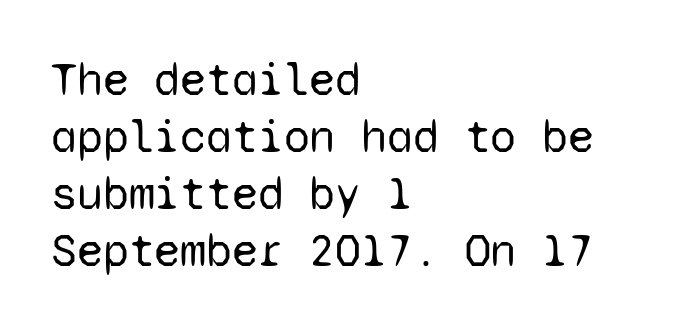
Q: Is the text bold? A: No.
Q: Is the text italic (slanted)? A: No, it is upright.
Q: Is the typeface a serif or a sans-serif typeface? A: Sans-serif.
Q: Is the text underlined? A: No.
Q: How is the paragraph aligned? A: Left-aligned.
Q: Is the spacing between letters normal or unusually wide? A: Normal.
Q: Width (condensed, normal, or wide)? A: Normal.
Q: Stroke contrast? A: Low.
Q: x-height? A: Medium.
Q: Monospaced? A: Yes.
